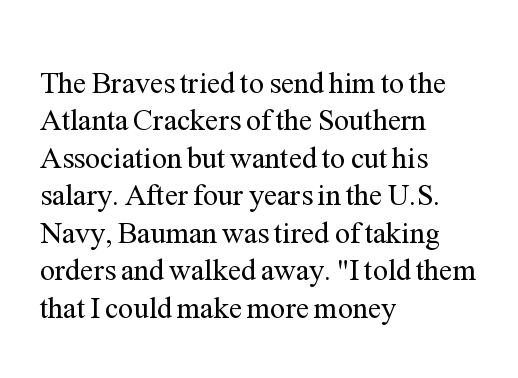
Q: Is the text bold? A: No.
Q: Is the text italic (slanted)? A: No, it is upright.
Q: Is the typeface a serif or a sans-serif typeface? A: Serif.
Q: Is the text underlined? A: No.
Q: How is the paragraph aligned? A: Left-aligned.
Q: Is the spacing between letters normal or unusually wide? A: Normal.
Q: Is the spacing between lines tight, normal or loose? A: Normal.
Q: Width (condensed, normal, or wide)? A: Normal.
Q: Stroke contrast? A: Medium.
Q: x-height? A: Medium.
Q: Monospaced? A: No.
